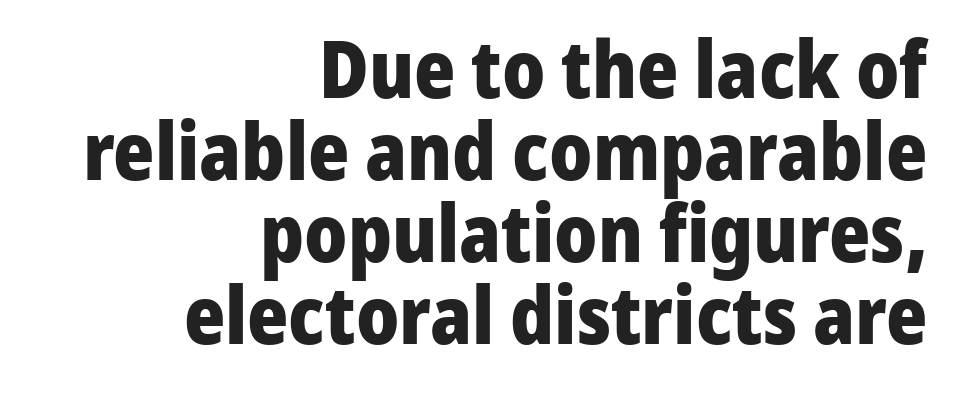
The image shows 79 px heavy sans-serif type, upright; set right-aligned, tight line spacing (1.04x), normal letter spacing, not underlined; low stroke contrast and a medium x-height.
